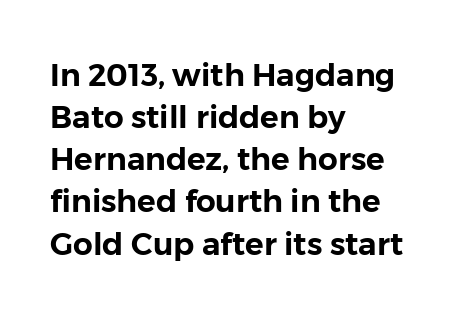
{"serif": "no", "italic": "no", "width": "normal", "stroke_contrast": "low", "x_height": "medium", "monospaced": "no", "underline": "no", "align": "left", "line_spacing": "normal", "line_spacing_ratio": 1.36, "letter_spacing": "normal", "letter_spacing_em": 0.0, "glyph_px": 31}
